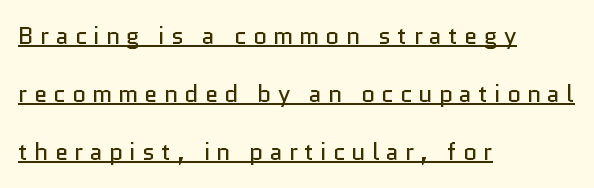
Substantial extra tracking has been applied to these lines. A baseline rule has been typeset under these characters. Nothing heavy about these letters — not bold at all. A typesetter would call this leading open, well beyond the default.
